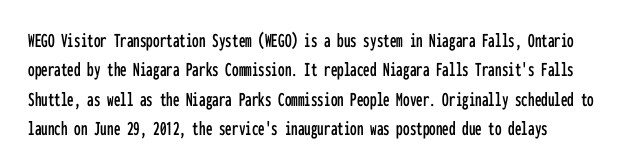
Characters remain perfectly vertical along every line. Reading down the column, the eye jumps a familiar distance to each next line. Students, note that the glyphs here touch the page at normal intervals. Decoration check: the copy has no underline.
